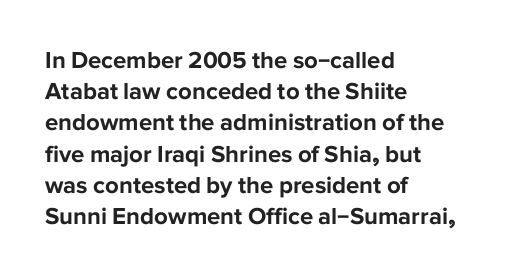
The image shows 24 px bold type, upright; set left-aligned, normal line spacing (1.3x), normal letter spacing, not underlined.
